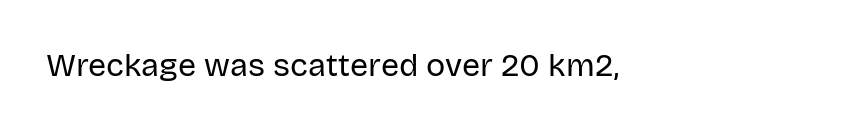
Letters rest on an invisible, unmarked baseline. Stroke terminals: plain, sans-serif. Characters remain perfectly vertical along every line. These lines are rendered in a variable-pitch font. Look at the tracking — it's just the regular setting, nothing added. Left-aligned paragraph, ragged on the right.
